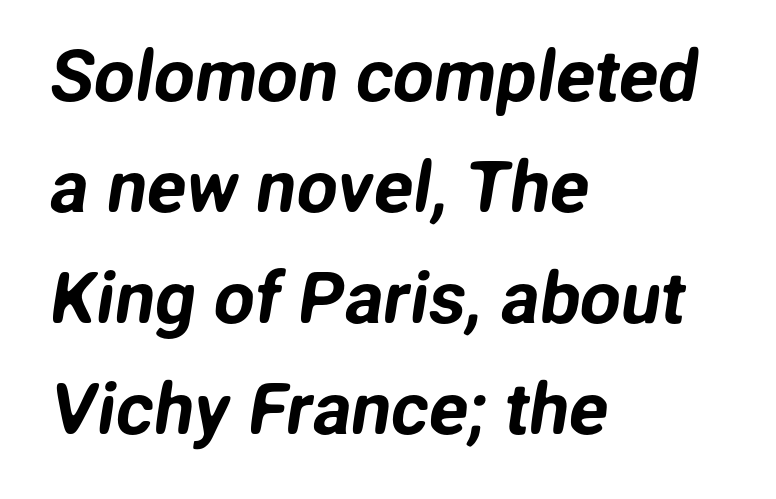
Nobody touched the tracking dial on this one. The glyphs in this specimen are sans serif. Descender tails drop into unmarked territory. Is the block centered? No — it sits flush against the left margin. These lines are rendered in a variable-pitch font. Whoever set this chose a conventional vertical rhythm.
